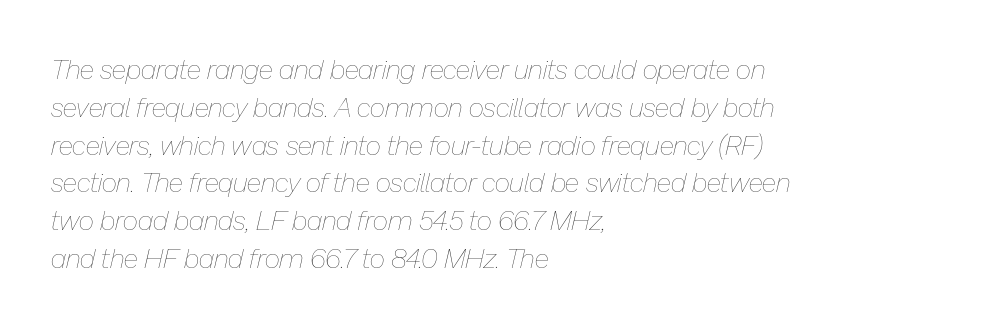
{"italic": "yes", "lean": "right", "slant_degrees": 13, "bold": "no", "underline": "no", "align": "left", "line_spacing": "normal", "line_spacing_ratio": 1.4, "letter_spacing": "normal", "letter_spacing_em": 0.0, "glyph_px": 27}
